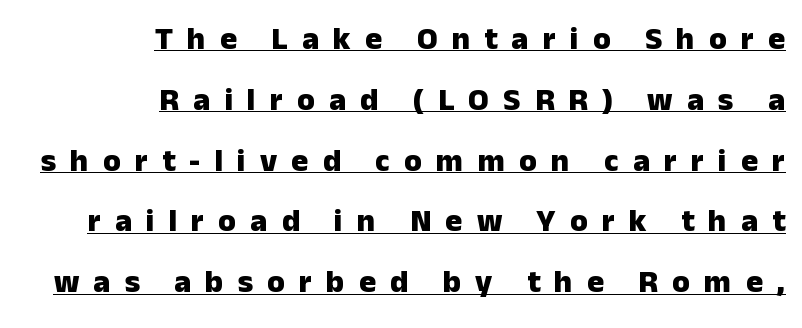
{"serif": "no", "italic": "no", "bold": "yes", "weight": "heavy", "width": "normal", "stroke_contrast": "low", "x_height": "medium", "monospaced": "no", "underline": "yes", "align": "right", "line_spacing": "loose", "line_spacing_ratio": 1.9, "letter_spacing": "wide", "letter_spacing_em": 0.44, "glyph_px": 32}
